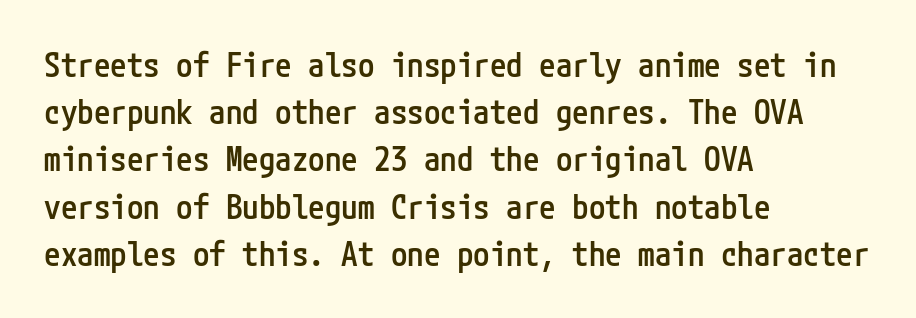
Q: Is the text bold? A: Semi-bold.
Q: Is the text italic (slanted)? A: No, it is upright.
Q: Is the typeface a serif or a sans-serif typeface? A: Sans-serif.
Q: Is the text underlined? A: No.
Q: How is the paragraph aligned? A: Left-aligned.
Q: Is the spacing between letters normal or unusually wide? A: Normal.
Q: Is the spacing between lines tight, normal or loose? A: Normal.
Q: Width (condensed, normal, or wide)? A: Condensed.
Q: Stroke contrast? A: Low.
Q: x-height? A: Medium.
